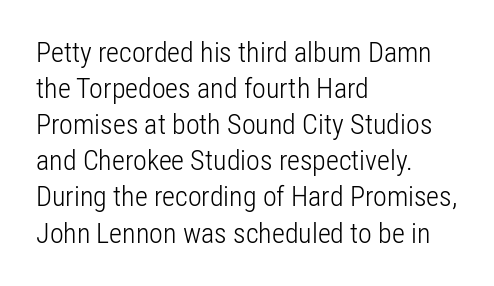
The image shows 28 px light, condensed sans-serif type, upright; set left-aligned, normal line spacing (1.29x), normal letter spacing, not underlined; low stroke contrast and a medium x-height.
